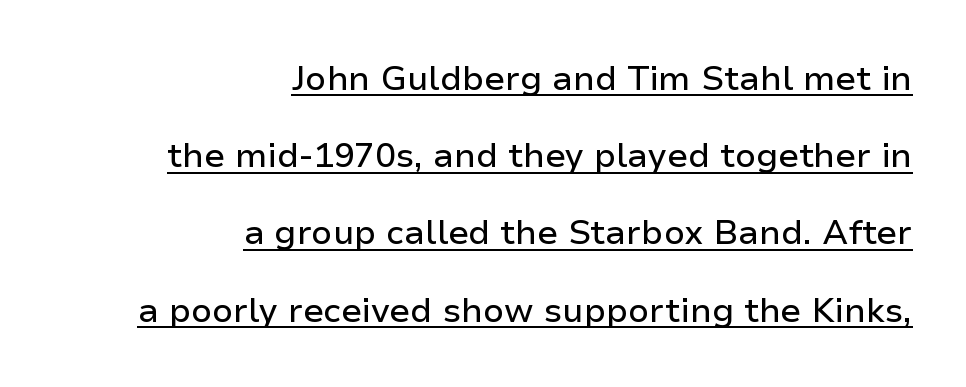
{"serif": "no", "italic": "no", "width": "normal", "stroke_contrast": "low", "x_height": "medium", "monospaced": "no", "underline": "yes", "align": "right", "line_spacing": "loose", "line_spacing_ratio": 2.27, "letter_spacing": "normal", "letter_spacing_em": 0.0, "glyph_px": 34}
